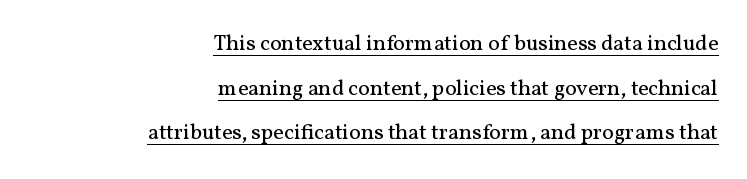
Q: Is the text bold? A: No.
Q: Is the text italic (slanted)? A: No, it is upright.
Q: Is the text underlined? A: Yes.
Q: How is the paragraph aligned? A: Right-aligned.
Q: Is the spacing between letters normal or unusually wide? A: Normal.
Q: Is the spacing between lines tight, normal or loose? A: Loose.
